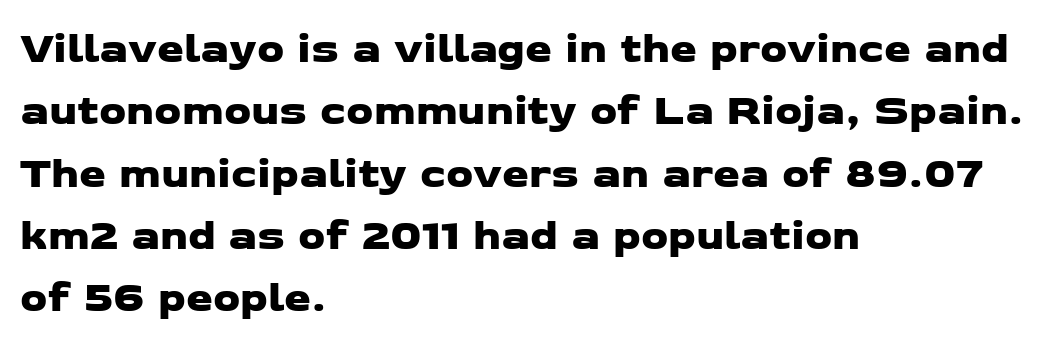
{"serif": "no", "width": "wide", "stroke_contrast": "low", "x_height": "medium", "monospaced": "no", "underline": "no", "align": "left", "line_spacing": "normal", "line_spacing_ratio": 1.45, "letter_spacing": "normal", "letter_spacing_em": 0.0, "glyph_px": 43}
